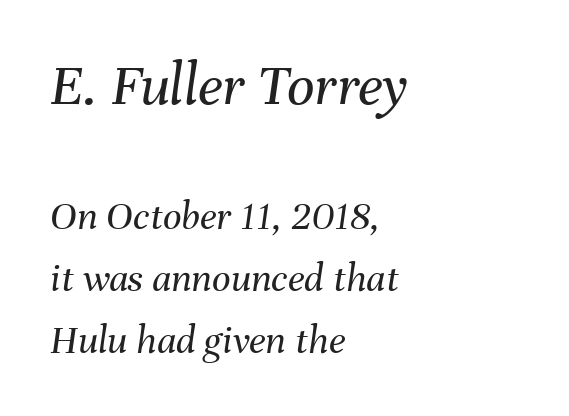
A clean baseline with only descenders dipping below it. Look at the tracking — it's just the regular setting, nothing added. Slant detected: the letters are inclined. Evenly set lines give the paragraph a standard silhouette.
